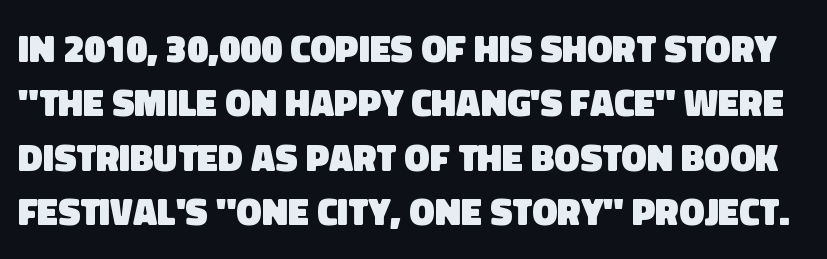
Q: Is the text bold? A: Yes.
Q: Is the typeface a serif or a sans-serif typeface? A: Sans-serif.
Q: Is the text underlined? A: No.
Q: Is the spacing between letters normal or unusually wide? A: Normal.
Q: Is the spacing between lines tight, normal or loose? A: Normal.
Q: Width (condensed, normal, or wide)? A: Normal.
Q: Stroke contrast? A: Low.
Q: x-height? A: Large.
Q: Monospaced? A: No.
